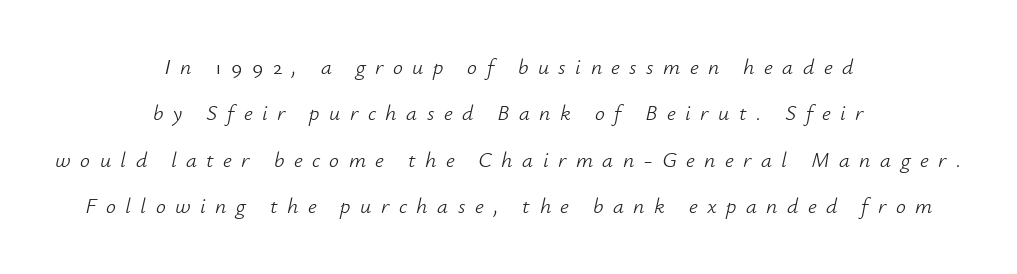
The image shows 22 px text type, italic (leaning right); set centered, loose line spacing (2.11x), unusually wide letter spacing (+0.43 em), not underlined.
